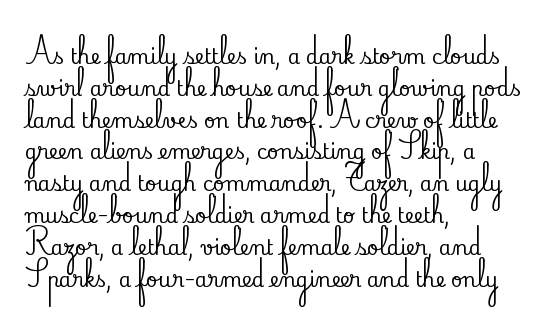
Q: Is the text italic (slanted)? A: No, it is upright.
Q: Is the text underlined? A: No.
Q: How is the paragraph aligned? A: Left-aligned.
Q: Is the spacing between letters normal or unusually wide? A: Normal.
Q: Is the spacing between lines tight, normal or loose? A: Normal.
